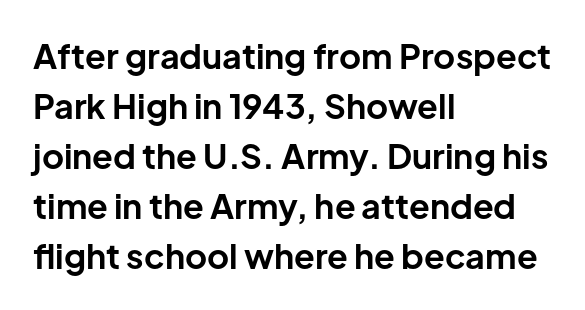
The image shows 34 px bold sans-serif type, upright; set left-aligned, normal line spacing (1.47x), normal letter spacing, not underlined; low stroke contrast and a medium x-height.
